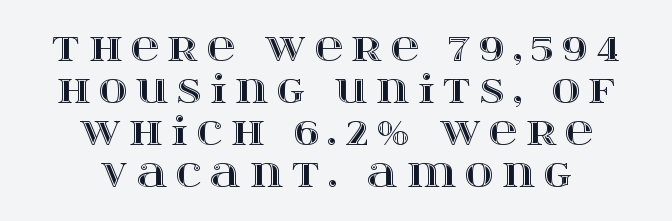
Q: Is the text italic (slanted)? A: No, it is upright.
Q: Is the text underlined? A: No.
Q: How is the paragraph aligned? A: Centered.
Q: Is the spacing between letters normal or unusually wide? A: Unusually wide.
Q: Is the spacing between lines tight, normal or loose? A: Tight.
Q: Width (condensed, normal, or wide)? A: Wide.
Q: x-height? A: Large.
Q: Monospaced? A: No.
